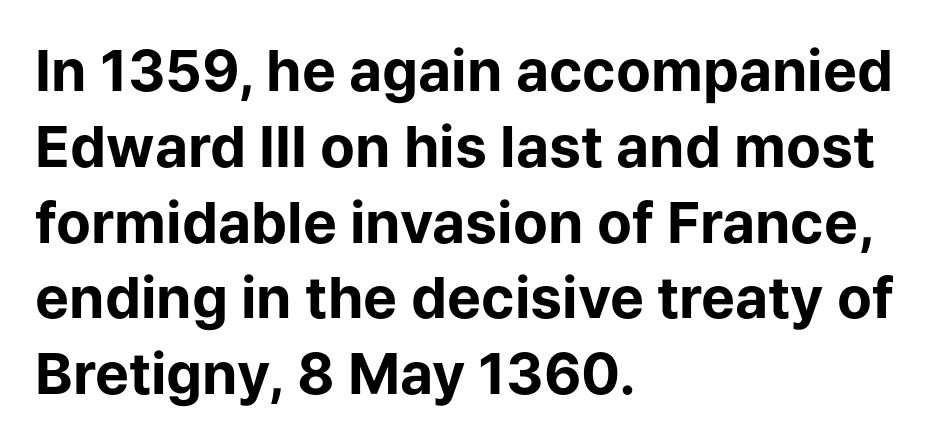
{"serif": "no", "italic": "no", "bold": "yes", "weight": "bold", "width": "normal", "stroke_contrast": "low", "x_height": "medium", "monospaced": "no", "underline": "no", "align": "left", "line_spacing": "normal", "line_spacing_ratio": 1.33, "letter_spacing": "normal", "letter_spacing_em": 0.0, "glyph_px": 57}
